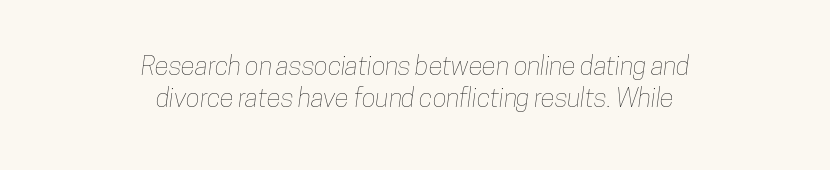
{"underline": "no", "align": "center", "line_spacing_ratio": 1.24, "letter_spacing": "normal", "letter_spacing_em": 0.0, "glyph_px": 26}
